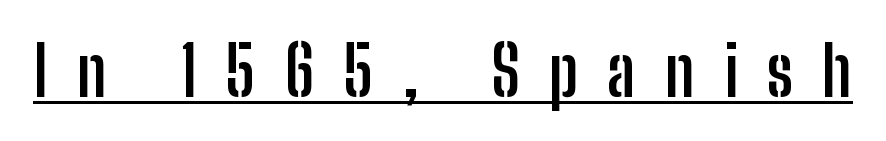
{"serif": "no", "italic": "no", "bold": "yes", "weight": "semibold", "width": "condensed", "stroke_contrast": "low", "x_height": "medium", "monospaced": "no", "underline": "yes", "letter_spacing": "wide", "letter_spacing_em": 0.42, "glyph_px": 69}
